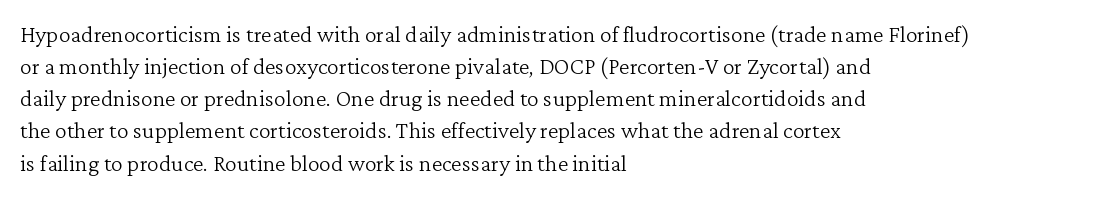
{"italic": "no", "bold": "no", "underline": "no", "align": "left", "line_spacing": "normal", "line_spacing_ratio": 1.34, "letter_spacing": "normal", "letter_spacing_em": 0.0, "glyph_px": 24}
